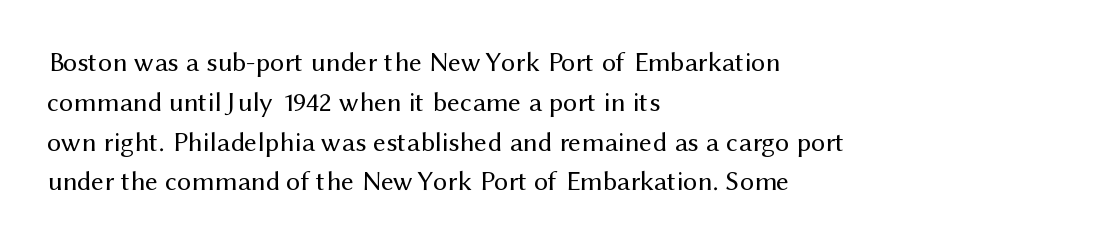
Q: Is the text bold? A: No.
Q: Is the text italic (slanted)? A: No, it is upright.
Q: Is the typeface a serif or a sans-serif typeface? A: Sans-serif.
Q: Is the text underlined? A: No.
Q: How is the paragraph aligned? A: Left-aligned.
Q: Is the spacing between letters normal or unusually wide? A: Normal.
Q: Is the spacing between lines tight, normal or loose? A: Normal.
Q: Width (condensed, normal, or wide)? A: Normal.
Q: Stroke contrast? A: Medium.
Q: x-height? A: Medium.
Q: Monospaced? A: No.
